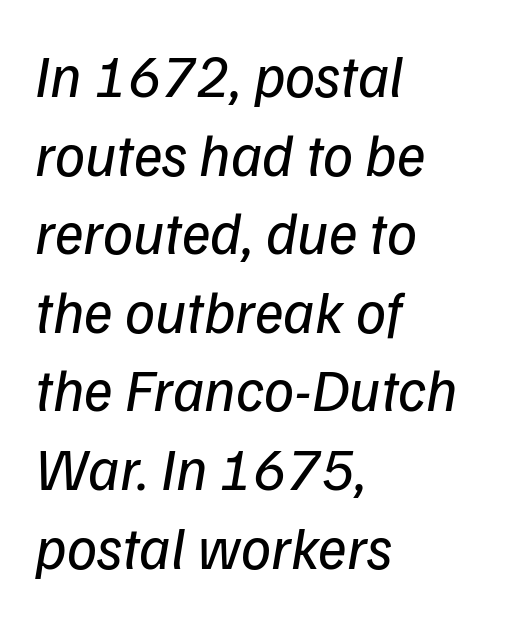
Q: Is the text bold? A: No.
Q: Is the text italic (slanted)? A: Yes, it leans right by about 9 degrees.
Q: Is the text underlined? A: No.
Q: How is the paragraph aligned? A: Left-aligned.
Q: Is the spacing between letters normal or unusually wide? A: Normal.
Q: Is the spacing between lines tight, normal or loose? A: Normal.
Q: Width (condensed, normal, or wide)? A: Normal.
Q: Stroke contrast? A: Low.
Q: x-height? A: Medium.
Q: Monospaced? A: No.
